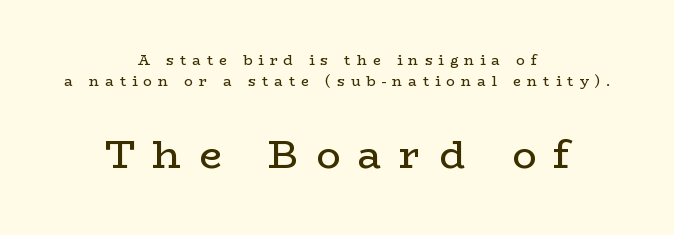
The image shows 40 px regular-weight, wide serif type, upright; set centered, normal line spacing (1.47x), unusually wide letter spacing (+0.44 em), not underlined; the second (bottom) block is 2.86x larger; low stroke contrast and a medium x-height.
